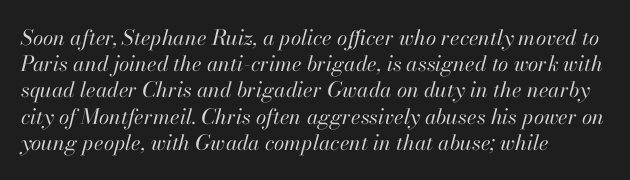
{"italic": "yes", "lean": "right", "slant_degrees": 13, "bold": "no", "underline": "no", "align": "left", "line_spacing": "normal", "line_spacing_ratio": 1.25, "letter_spacing": "normal", "letter_spacing_em": 0.0, "glyph_px": 21}
